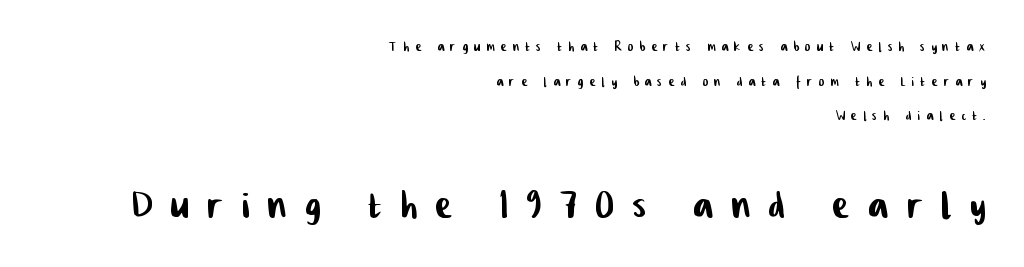
The image shows 50 px condensed sans-serif type; set right-aligned, loose line spacing (2.04x), unusually wide letter spacing (+0.38 em), not underlined; the second (bottom) block is 2.94x larger; low stroke contrast and a medium x-height.
